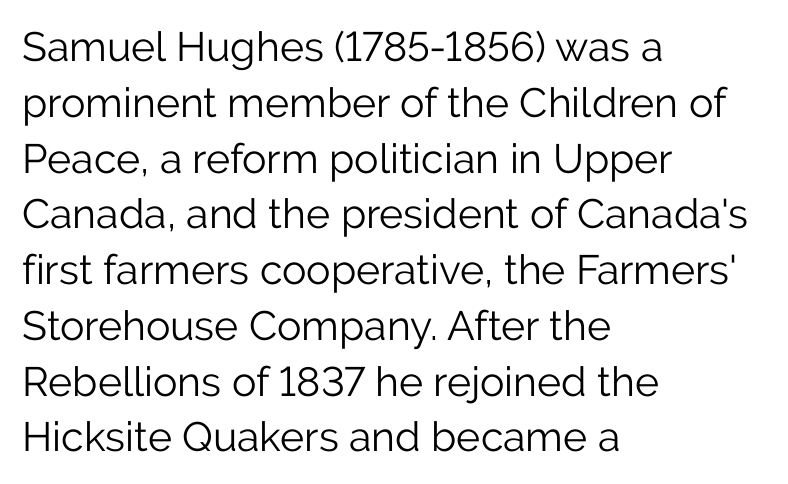
{"serif": "no", "italic": "no", "bold": "no", "weight": "light", "width": "normal", "stroke_contrast": "low", "x_height": "medium", "monospaced": "no", "underline": "no", "align": "left", "line_spacing": "normal", "line_spacing_ratio": 1.36, "letter_spacing": "normal", "letter_spacing_em": 0.0, "glyph_px": 41}
